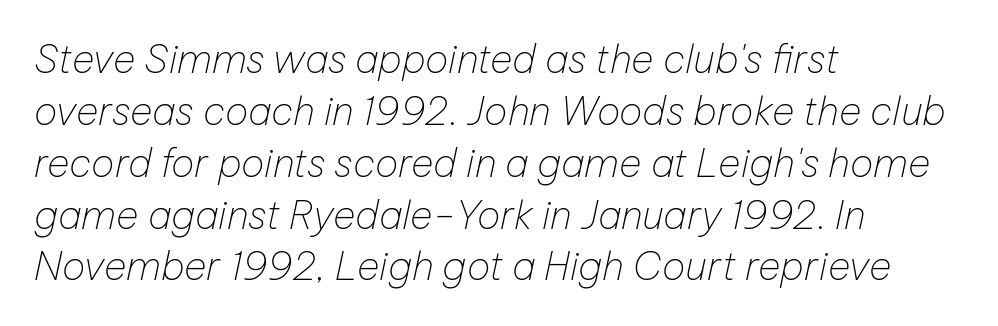
This rendering uses left alignment, leaving the right contour irregular. The letters advance in unequal steps, a hallmark of proportional type. These lines were composed using italics. Observe the ordinary spacing: letters are neighbours, not strangers. Vertically, the passage feels balanced, rows spaced as you'd expect. The strokes carry an ordinary text weight at most.
